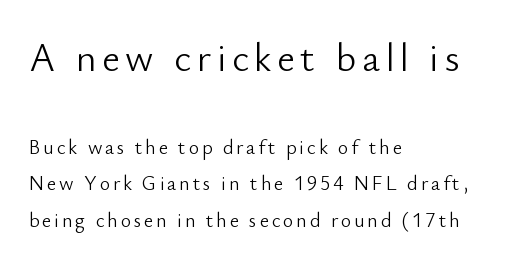
The image shows 39 px light sans-serif type, upright; set left-aligned, line spacing 1.83x, not underlined; the first (top) block is 1.95x larger; low stroke contrast and a small x-height.
